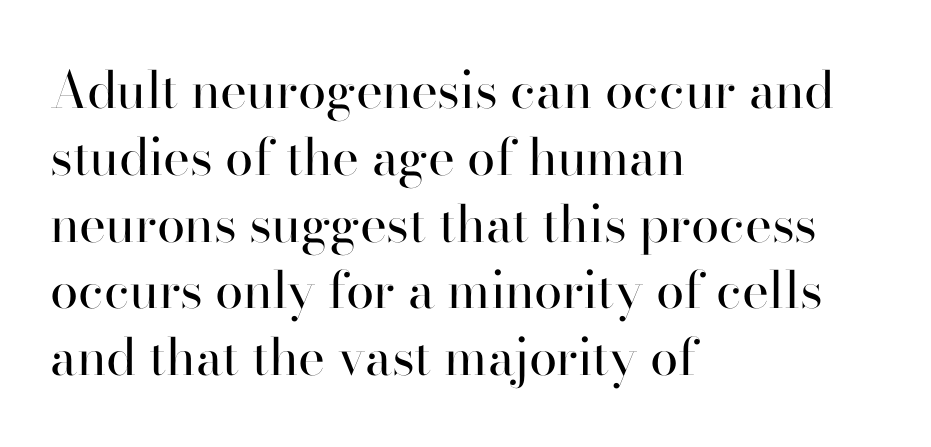
Q: Is the text bold? A: No.
Q: Is the text italic (slanted)? A: No, it is upright.
Q: Is the typeface a serif or a sans-serif typeface? A: Serif.
Q: Is the text underlined? A: No.
Q: How is the paragraph aligned? A: Left-aligned.
Q: Is the spacing between letters normal or unusually wide? A: Normal.
Q: Is the spacing between lines tight, normal or loose? A: Normal.
Q: Width (condensed, normal, or wide)? A: Normal.
Q: Stroke contrast? A: High.
Q: x-height? A: Small.
Q: Monospaced? A: No.
